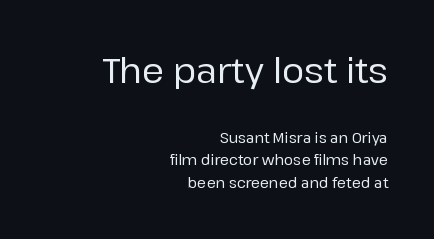
Q: Is the text italic (slanted)? A: No, it is upright.
Q: Is the typeface a serif or a sans-serif typeface? A: Sans-serif.
Q: Is the text underlined? A: No.
Q: How is the paragraph aligned? A: Right-aligned.
Q: Is the spacing between letters normal or unusually wide? A: Normal.
Q: Is the spacing between lines tight, normal or loose? A: Normal.
Q: Which block of text is set in a larger size, the first (top) or the second (bottom)? A: The first (top) one.
Q: Width (condensed, normal, or wide)? A: Normal.
Q: Stroke contrast? A: Low.
Q: x-height? A: Medium.
Q: Monospaced? A: No.
